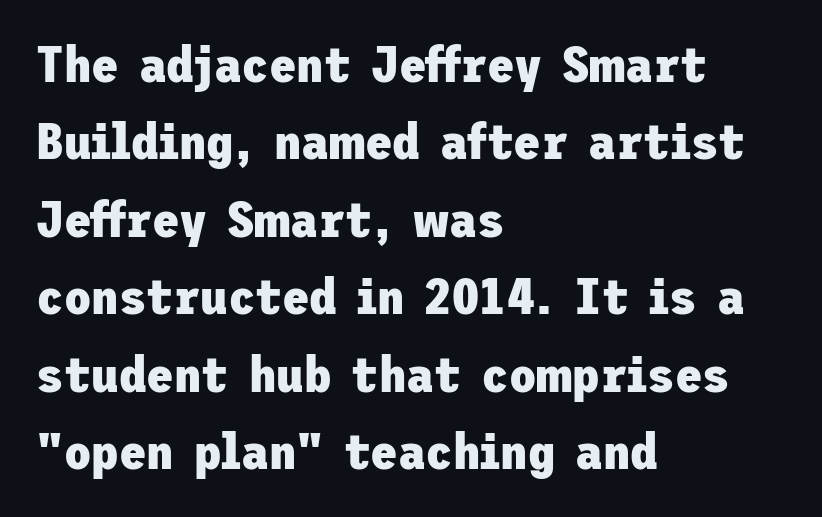
The image shows 50 px heavy sans-serif type, upright; set left-aligned, normal line spacing (1.55x), normal letter spacing, not underlined; low stroke contrast and a medium x-height.
